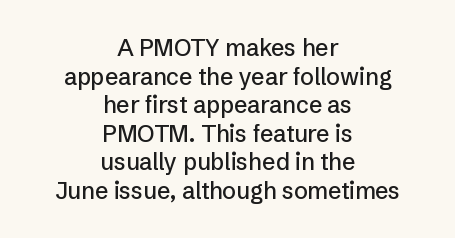
{"italic": "no", "underline": "no", "align": "center", "line_spacing_ratio": 1.24, "letter_spacing": "normal", "letter_spacing_em": 0.0, "glyph_px": 23}
